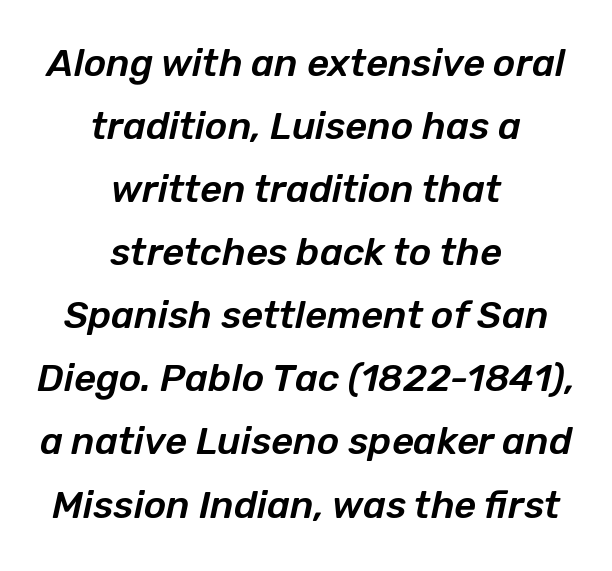
Q: Is the text italic (slanted)? A: Yes, it leans right by about 12 degrees.
Q: Is the text underlined? A: No.
Q: How is the paragraph aligned? A: Centered.
Q: Is the spacing between letters normal or unusually wide? A: Normal.
Q: Is the spacing between lines tight, normal or loose? A: Normal.
Q: Width (condensed, normal, or wide)? A: Normal.
Q: Stroke contrast? A: Low.
Q: x-height? A: Medium.
Q: Monospaced? A: No.
